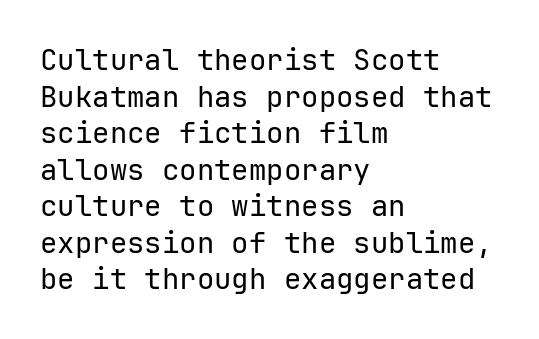
The image shows 29 px regular-weight sans-serif type, upright, monospaced; set left-aligned, normal line spacing (1.26x), normal letter spacing, not underlined; low stroke contrast and a medium x-height.
